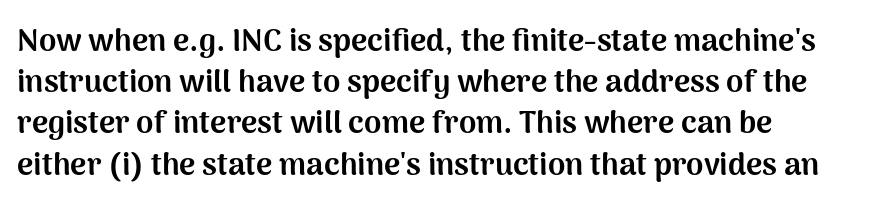
Letterform terminals end flat and unadorned throughout the passage. These lines sit exactly where default settings would place them. Casual observation: everything's shoved over to the left. Plain, unruled lines of type. Standard letterfit; no display-style spreading of the glyphs. These lines are rendered in a variable-pitch font.
